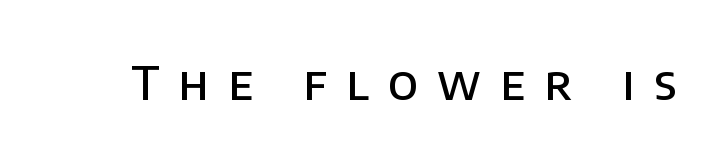
Varying glyph widths throughout — classic text-font behaviour. These lines were composed using upright roman letters. The sample has been set in demibold, a notch under bold. No word sits above an underline. Glyph-to-glyph distance is far greater than everyday printed text.
